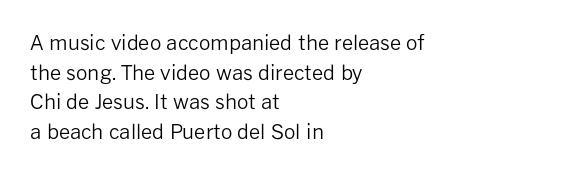
Compared with a typical body face, this is equally light or lighter still. The line texture is even and compact thanks to regular tracking. The space directly below the letters is spotless. Nope, not italic — everything's standing straight.
